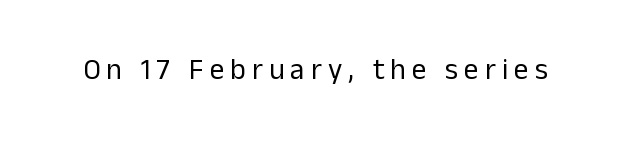
The face used here is proportionally spaced, like ordinary book or web type. The weight tops out at a normal text grade. Do the letters lean? They stand straight. Underline: absent. You could only call the tracking loose — the letters float apart.
